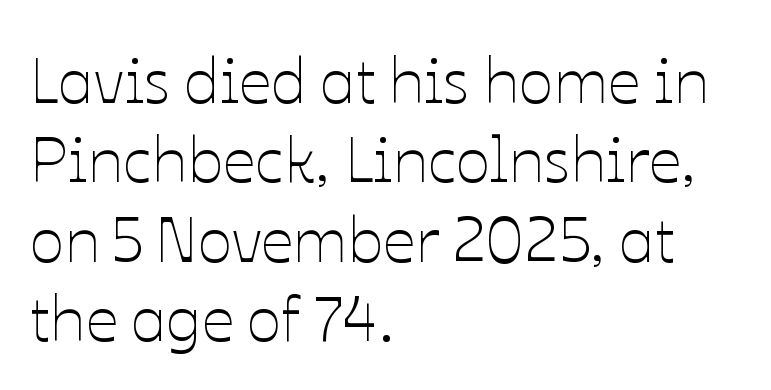
The image shows 64 px thin type, upright; set left-aligned, line spacing 1.24x, normal letter spacing, not underlined; low stroke contrast and a medium x-height.
